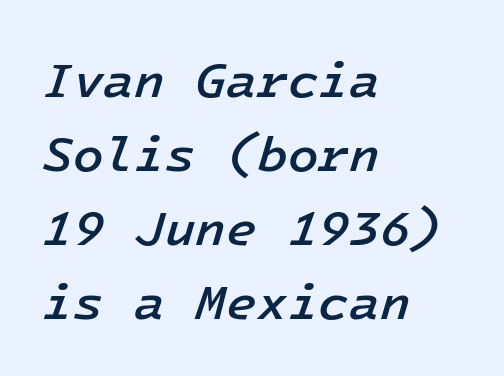
{"italic": "yes", "lean": "right", "slant_degrees": 16, "bold": "semi", "weight": "semibold", "width": "normal", "stroke_contrast": "low", "x_height": "medium", "underline": "no", "align": "left", "line_spacing": "normal", "line_spacing_ratio": 1.48, "letter_spacing": "normal", "letter_spacing_em": 0.0, "glyph_px": 50}
